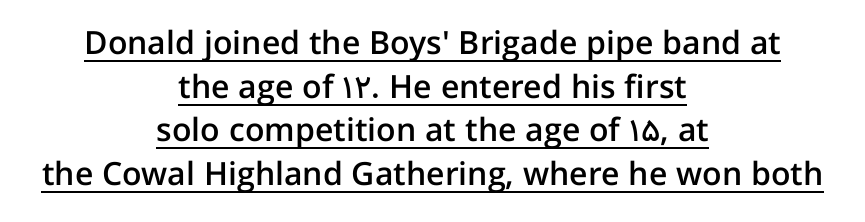
Q: Is the text bold? A: Semi-bold.
Q: Is the text italic (slanted)? A: No, it is upright.
Q: Is the typeface a serif or a sans-serif typeface? A: Sans-serif.
Q: Is the text underlined? A: Yes.
Q: How is the paragraph aligned? A: Centered.
Q: Is the spacing between letters normal or unusually wide? A: Normal.
Q: Is the spacing between lines tight, normal or loose? A: Normal.
Q: Width (condensed, normal, or wide)? A: Normal.
Q: Stroke contrast? A: Low.
Q: x-height? A: Medium.
Q: Monospaced? A: No.
